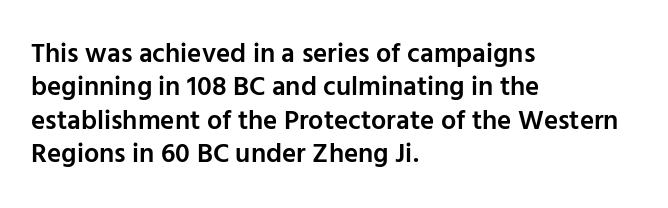
Moderately thickened strokes mark this as semibold type. A clean baseline with only descenders dipping below it. Line starts are locked; line ends wander. Honestly, the letter spacing is just normal — you wouldn't notice it. Italic? Not at all — the glyphs are vertical.
